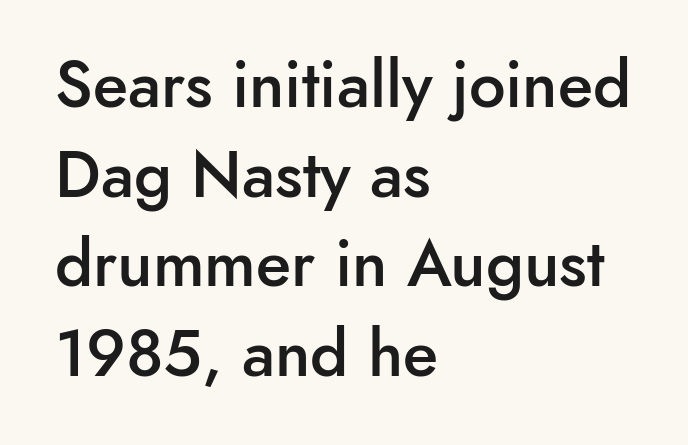
{"serif": "no", "italic": "no", "bold": "semi", "weight": "semibold", "width": "normal", "stroke_contrast": "low", "x_height": "small", "monospaced": "no", "underline": "no", "align": "left", "line_spacing": "normal", "line_spacing_ratio": 1.38, "letter_spacing": "normal", "letter_spacing_em": 0.0, "glyph_px": 65}
